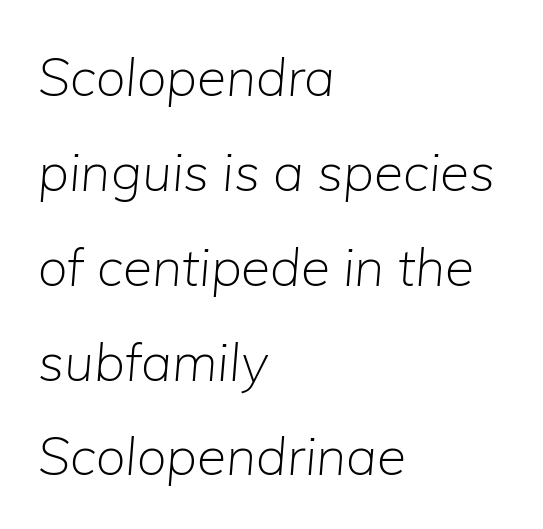
Q: Is the text bold? A: No.
Q: Is the text italic (slanted)? A: Yes, it leans right by about 5 degrees.
Q: Is the text underlined? A: No.
Q: How is the paragraph aligned? A: Left-aligned.
Q: Is the spacing between letters normal or unusually wide? A: Normal.
Q: Width (condensed, normal, or wide)? A: Normal.
Q: Stroke contrast? A: Low.
Q: x-height? A: Medium.
Q: Monospaced? A: No.
